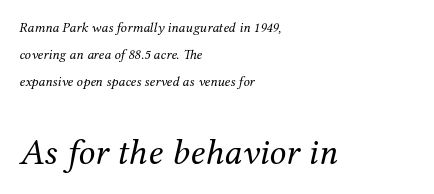
Notice the wide empty band between every row — that's loose leading. Lines of text with bare space underneath. Think of a printed novel: that variable character pitch is what you see here. The paragraph shown leans on its left margin. Does extra space separate the letters? No, they use regular spacing.
